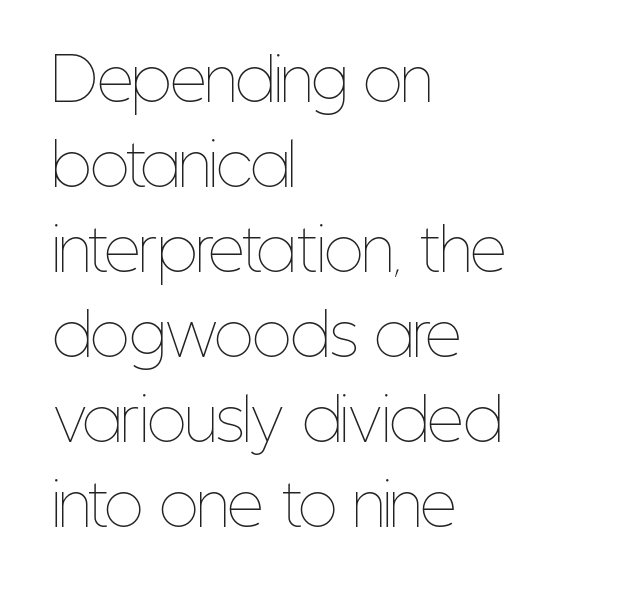
Each stroke keeps to a modest, everyday thickness or less. The rendering keeps characters at their native spacing. The lettering stays uniformly vertical, giving the passage a roman look. Which margin do the lines hug? The left one — the right edge is uneven. The area under the type is left untouched.
